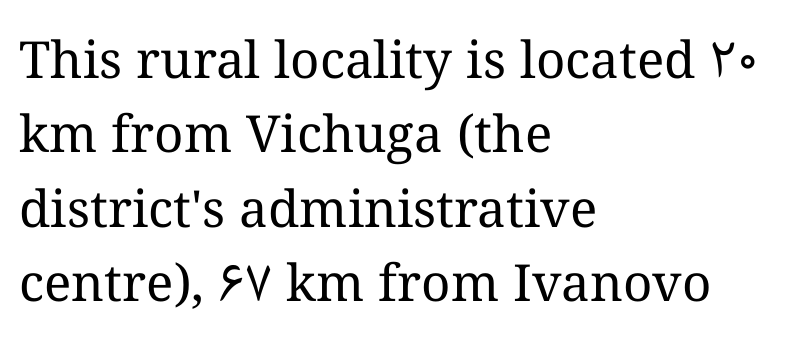
The image shows 51 px regular-weight type, upright; set left-aligned, normal line spacing (1.46x), normal letter spacing, not underlined; medium stroke contrast and a medium x-height.
